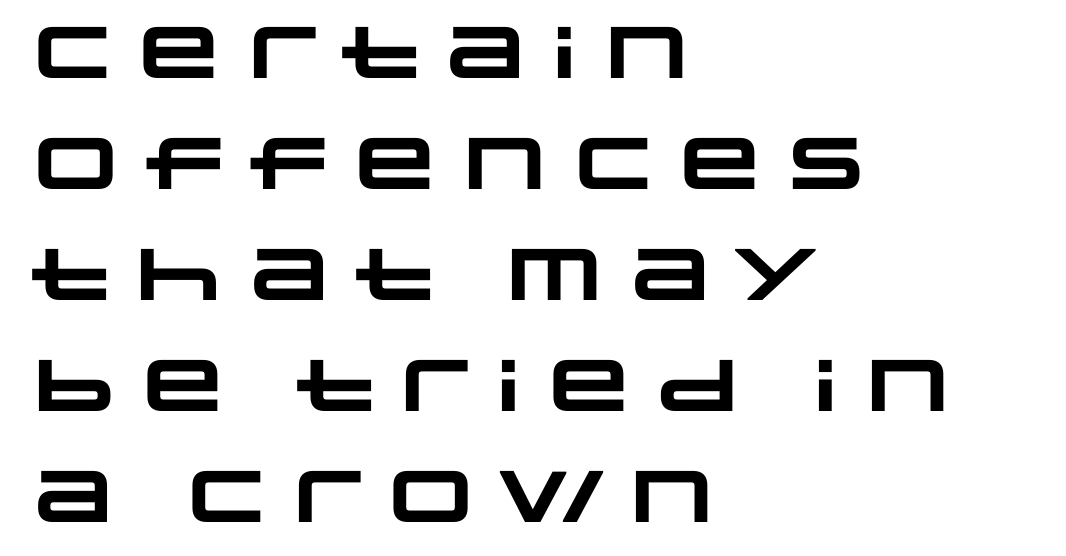
{"serif": "no", "bold": "yes", "weight": "heavy", "width": "wide", "stroke_contrast": "low", "x_height": "large", "monospaced": "no", "underline": "no", "align": "left", "line_spacing": "normal", "line_spacing_ratio": 1.52, "letter_spacing": "normal", "letter_spacing_em": 0.0, "glyph_px": 73}
